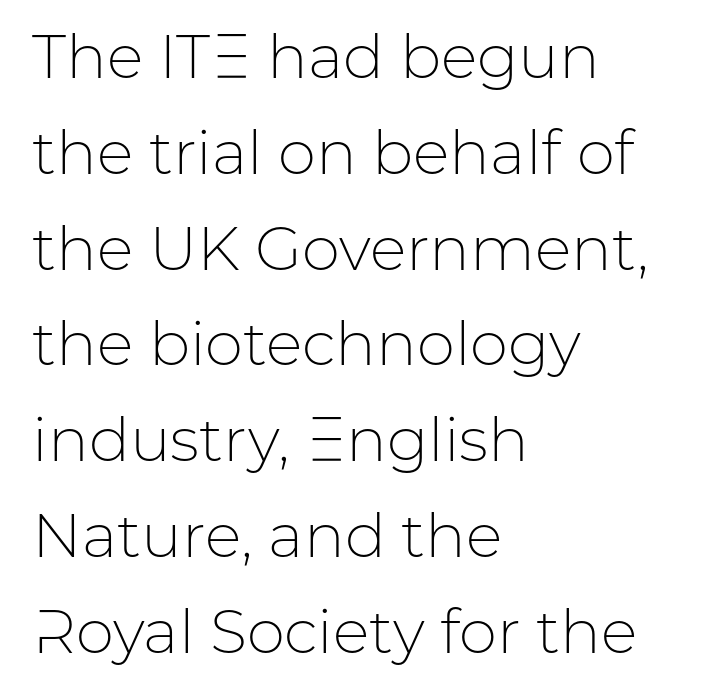
The image shows 61 px light sans-serif type, upright; set left-aligned, normal line spacing (1.57x), normal letter spacing, not underlined; low stroke contrast and a medium x-height.
